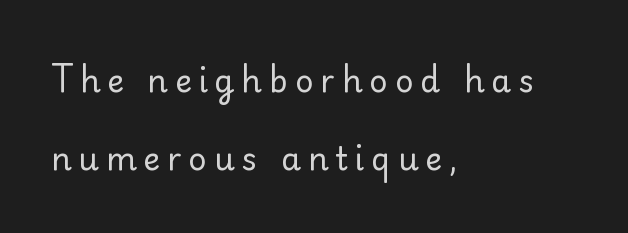
{"serif": "no", "italic": "no", "bold": "no", "weight": "regular", "width": "normal", "stroke_contrast": "low", "x_height": "small", "monospaced": "no", "underline": "no", "align": "left", "line_spacing": "loose", "line_spacing_ratio": 2.43, "letter_spacing": "wide", "letter_spacing_em": 0.21, "glyph_px": 32}
